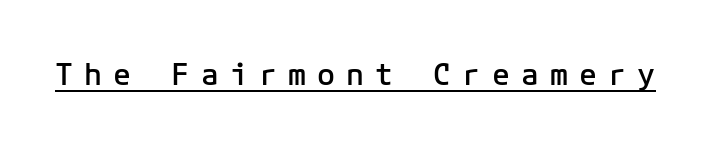
Observe the absence of serifs on each vertical stroke in this sample. Quick note: underline on. The letterforms stand isolated, each surrounded by extra space. Nope, not italic — everything's standing straight. Is the type bold? Partly — it's a semibold, heavier than regular but not fully bold.
